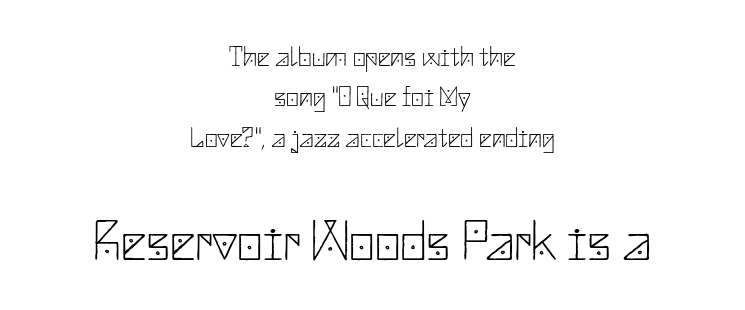
{"serif": "no", "italic": "no", "bold": "no", "weight": "thin", "width": "normal", "stroke_contrast": "low", "x_height": "small", "underline": "no", "align": "center", "line_spacing": "normal", "line_spacing_ratio": 1.44, "letter_spacing": "normal", "letter_spacing_em": 0.0, "larger_block": "second", "size_ratio": 2.0, "glyph_px": 56}
